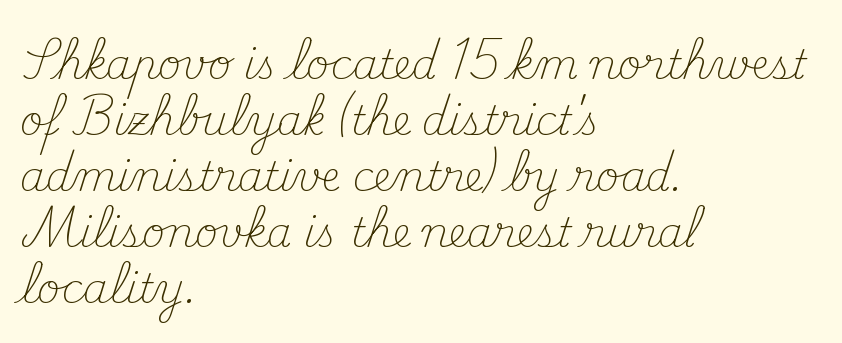
Q: Is the text bold? A: No.
Q: Is the text italic (slanted)? A: Yes.
Q: Is the typeface a serif or a sans-serif typeface? A: Serif.
Q: Is the text underlined? A: No.
Q: How is the paragraph aligned? A: Left-aligned.
Q: Is the spacing between letters normal or unusually wide? A: Normal.
Q: Is the spacing between lines tight, normal or loose? A: Normal.
Q: Width (condensed, normal, or wide)? A: Normal.
Q: Stroke contrast? A: Medium.
Q: x-height? A: Small.
Q: Monospaced? A: No.
